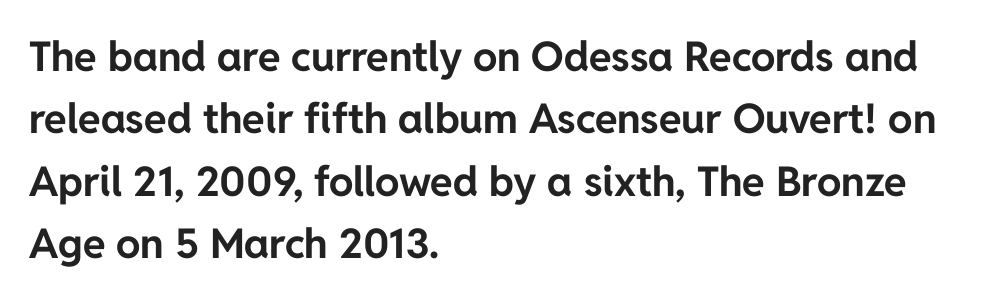
{"serif": "no", "italic": "no", "bold": "yes", "weight": "bold", "width": "normal", "stroke_contrast": "low", "x_height": "medium", "monospaced": "no", "underline": "no", "align": "left", "line_spacing": "normal", "line_spacing_ratio": 1.52, "letter_spacing": "normal", "letter_spacing_em": 0.0, "glyph_px": 41}
